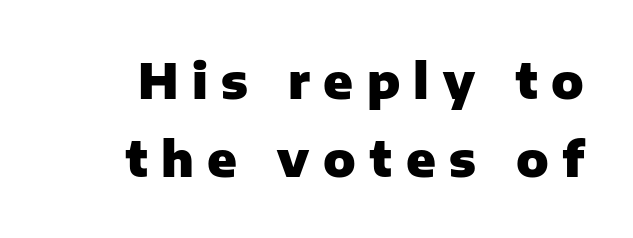
Q: Is the text bold? A: Yes.
Q: Is the text italic (slanted)? A: No, it is upright.
Q: Is the typeface a serif or a sans-serif typeface? A: Sans-serif.
Q: Is the text underlined? A: No.
Q: Is the spacing between letters normal or unusually wide? A: Unusually wide.
Q: Is the spacing between lines tight, normal or loose? A: Normal.
Q: Width (condensed, normal, or wide)? A: Normal.
Q: Stroke contrast? A: Low.
Q: x-height? A: Medium.
Q: Monospaced? A: No.
